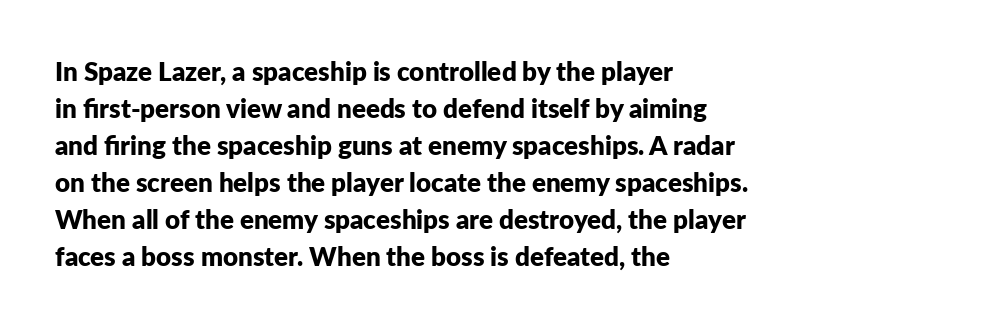
Q: Is the text bold? A: Yes.
Q: Is the text italic (slanted)? A: No, it is upright.
Q: Is the text underlined? A: No.
Q: How is the paragraph aligned? A: Left-aligned.
Q: Is the spacing between letters normal or unusually wide? A: Normal.
Q: Is the spacing between lines tight, normal or loose? A: Normal.
